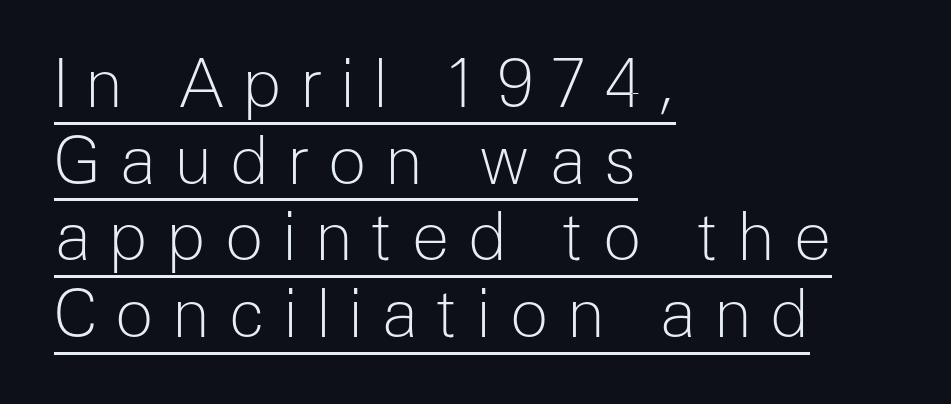
Emphasis is given by a line drawn under the lettering. Upright lettering throughout. Each letter keeps its own natural width here, so spacing adapts to shape. Font category for this specimen: sans-serif.
